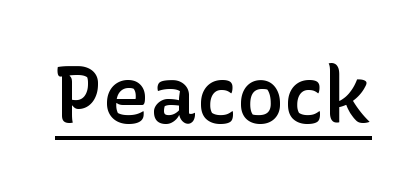
Designer's note — italics off, roman on. No feet cap the strokes, marking this as sans-serif type. How heavy is the stroke? Medium-heavy — a semibold, shy of bold. Every word sits above its own underline.
